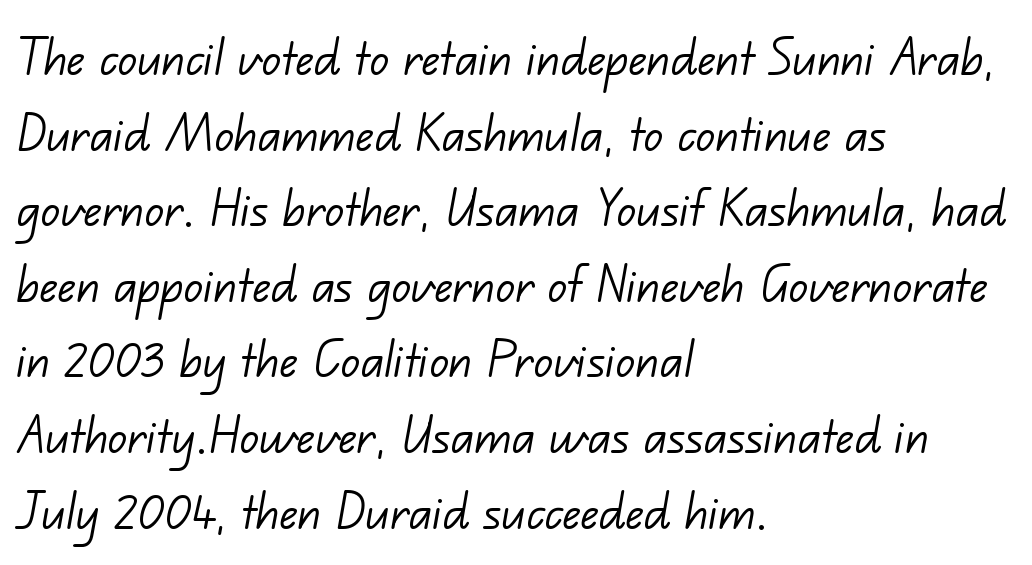
The image shows 60 px light sans-serif type; set left-aligned, normal line spacing (1.26x), normal letter spacing, not underlined; low stroke contrast and a small x-height.
